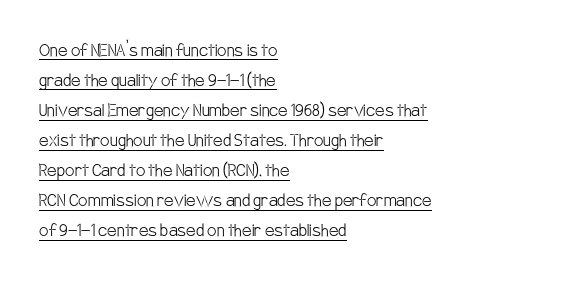
The image shows 21 px text type, upright; set left-aligned, normal line spacing (1.43x), normal letter spacing, underlined.
